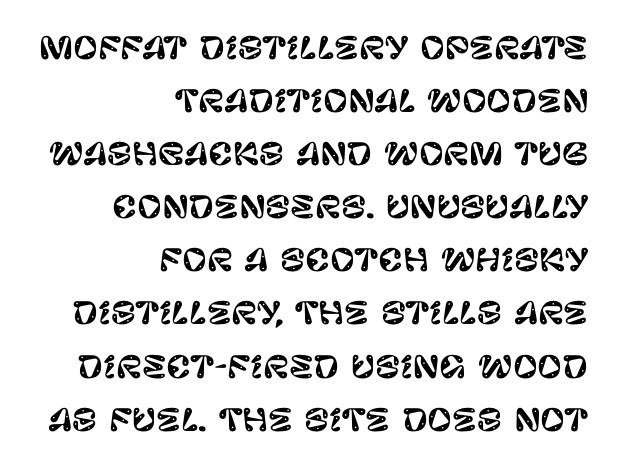
The image shows 30 px sans-serif type; set right-aligned, line spacing 1.77x, normal letter spacing, not underlined; low stroke contrast and a large x-height.
